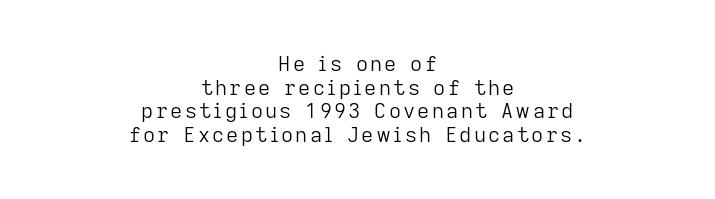
Underline: absent. Is the type heavy? It reads as light-to-regular instead. Teacher's note: observe the equal gaps on both sides — that is centered alignment. Successive baselines arrive quickly, one right under another.
